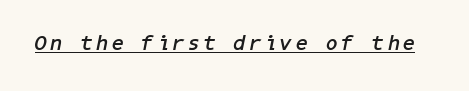
The passage shown leans; its letterforms are oblique. Bold? Absolutely — the strokes are thick and heavy. Has an underline been added? It has.
